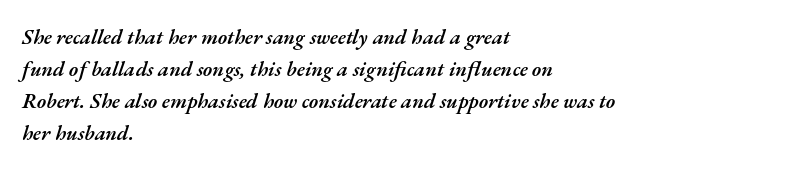
The image shows 21 px text type, italic (leaning right); set left-aligned, normal line spacing (1.52x), normal letter spacing, not underlined.
